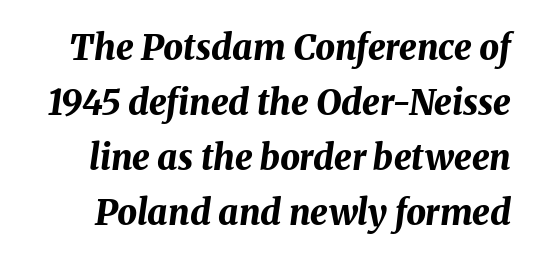
{"italic": "yes", "lean": "right", "slant_degrees": 8, "bold": "yes", "weight": "bold", "width": "normal", "stroke_contrast": "medium", "x_height": "medium", "monospaced": "no", "underline": "no", "line_spacing": "normal", "line_spacing_ratio": 1.57, "letter_spacing": "normal", "letter_spacing_em": 0.0, "glyph_px": 35}
